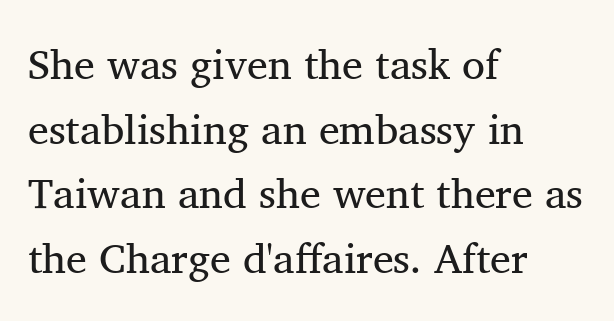
The image shows 42 px regular-weight serif type, upright; set left-aligned, normal line spacing (1.54x), normal letter spacing, not underlined; medium stroke contrast and a medium x-height.
